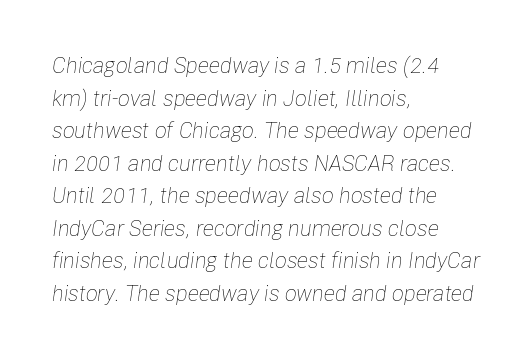
The image shows 22 px text type, italic (leaning right); set left-aligned, normal line spacing (1.48x), normal letter spacing, not underlined.
